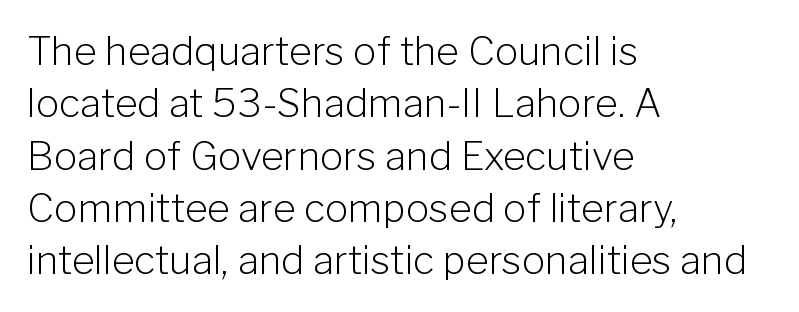
Q: Is the text bold? A: No.
Q: Is the text italic (slanted)? A: No, it is upright.
Q: Is the typeface a serif or a sans-serif typeface? A: Sans-serif.
Q: Is the text underlined? A: No.
Q: How is the paragraph aligned? A: Left-aligned.
Q: Is the spacing between letters normal or unusually wide? A: Normal.
Q: Is the spacing between lines tight, normal or loose? A: Normal.
Q: Width (condensed, normal, or wide)? A: Normal.
Q: Stroke contrast? A: Low.
Q: x-height? A: Medium.
Q: Monospaced? A: No.
